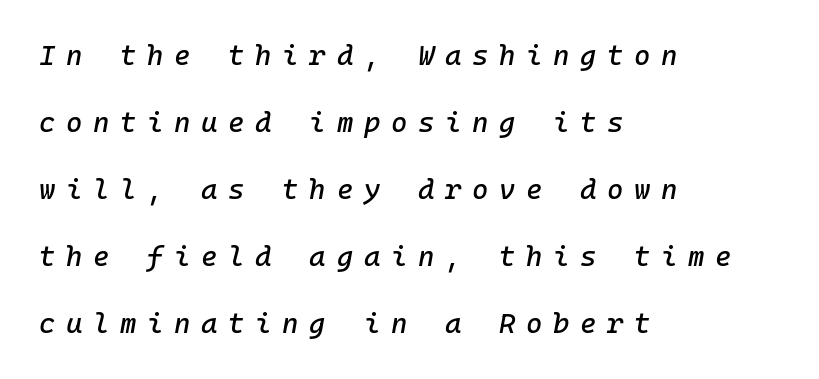
A clean baseline with only descenders dipping below it. The lines are spread far apart with generous leading. This rendering uses left alignment, leaving the right contour irregular. Loose tracking; the words dissolve into strings of separated letters.
